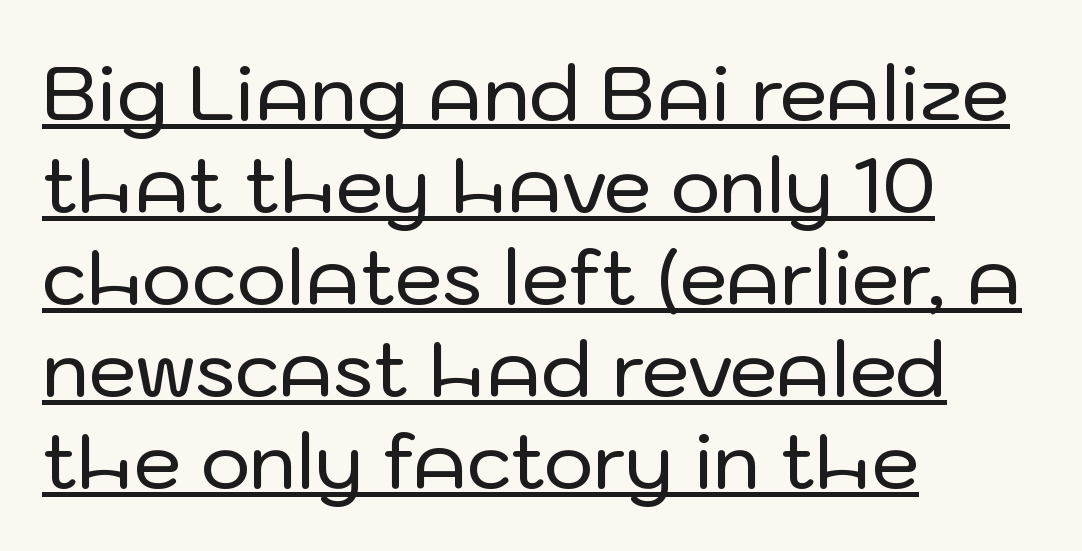
The image shows 76 px sans-serif type, upright; set left-aligned, line spacing 1.21x, normal letter spacing, underlined; low stroke contrast and a medium x-height.
